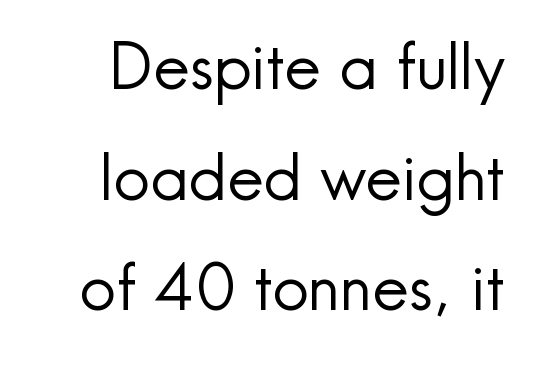
Q: Is the text bold? A: No.
Q: Is the text italic (slanted)? A: No, it is upright.
Q: Is the typeface a serif or a sans-serif typeface? A: Sans-serif.
Q: Is the text underlined? A: No.
Q: Is the spacing between letters normal or unusually wide? A: Normal.
Q: Width (condensed, normal, or wide)? A: Normal.
Q: x-height? A: Small.
Q: Monospaced? A: No.
